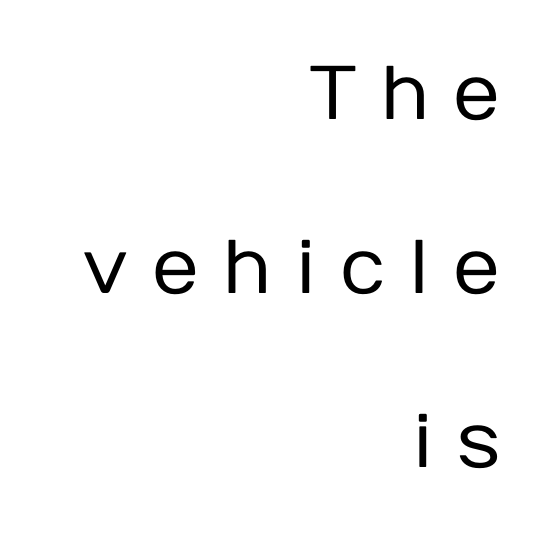
Q: Is the text bold? A: No.
Q: Is the text italic (slanted)? A: No, it is upright.
Q: Is the typeface a serif or a sans-serif typeface? A: Sans-serif.
Q: Is the text underlined? A: No.
Q: How is the paragraph aligned? A: Right-aligned.
Q: Is the spacing between letters normal or unusually wide? A: Unusually wide.
Q: Is the spacing between lines tight, normal or loose? A: Loose.
Q: Width (condensed, normal, or wide)? A: Normal.
Q: Stroke contrast? A: Low.
Q: x-height? A: Medium.
Q: Monospaced? A: No.
